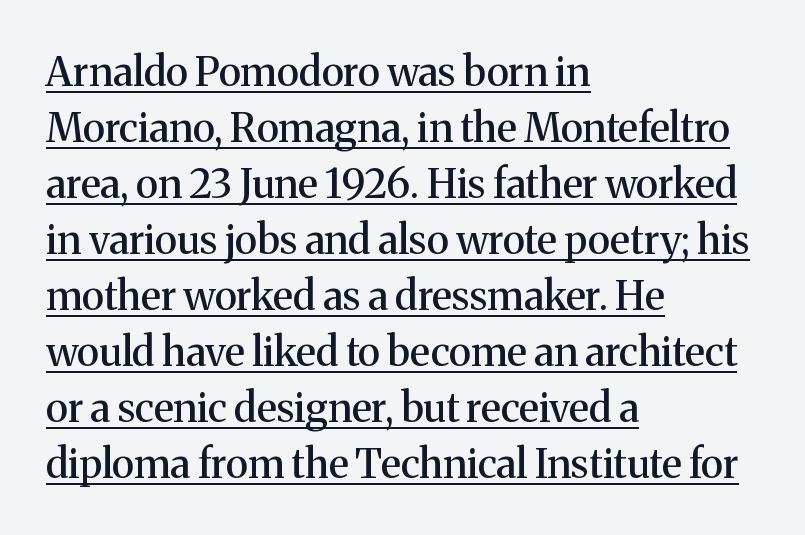
Q: Is the text italic (slanted)? A: No, it is upright.
Q: Is the typeface a serif or a sans-serif typeface? A: Serif.
Q: Is the text underlined? A: Yes.
Q: How is the paragraph aligned? A: Left-aligned.
Q: Is the spacing between letters normal or unusually wide? A: Normal.
Q: Is the spacing between lines tight, normal or loose? A: Normal.
Q: Width (condensed, normal, or wide)? A: Normal.
Q: Stroke contrast? A: Medium.
Q: x-height? A: Medium.
Q: Monospaced? A: No.
